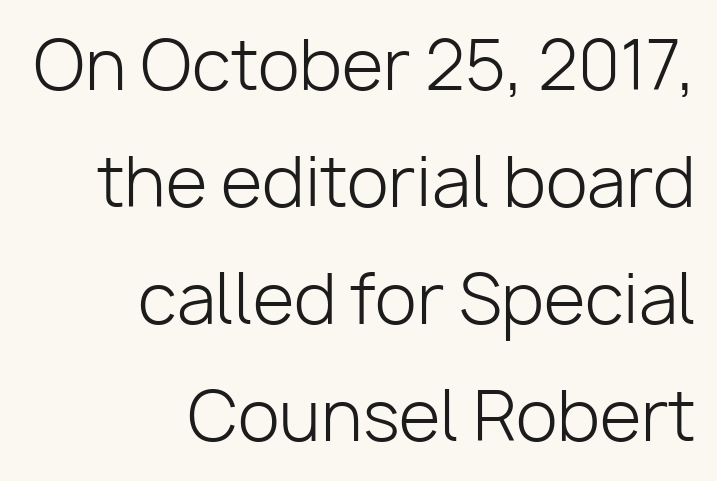
Q: Is the text bold? A: No.
Q: Is the text italic (slanted)? A: No, it is upright.
Q: Is the typeface a serif or a sans-serif typeface? A: Sans-serif.
Q: Is the text underlined? A: No.
Q: How is the paragraph aligned? A: Right-aligned.
Q: Is the spacing between letters normal or unusually wide? A: Normal.
Q: Width (condensed, normal, or wide)? A: Normal.
Q: Stroke contrast? A: Low.
Q: x-height? A: Medium.
Q: Monospaced? A: No.
